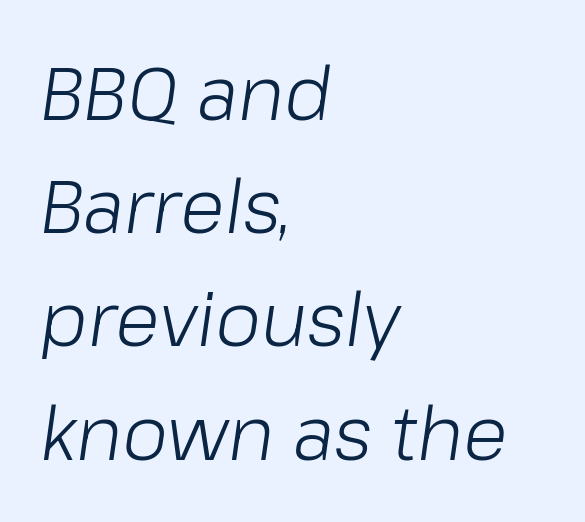
{"italic": "yes", "lean": "right", "slant_degrees": 8, "bold": "no", "weight": "light", "width": "normal", "stroke_contrast": "low", "x_height": "medium", "monospaced": "no", "underline": "no", "align": "left", "line_spacing": "normal", "line_spacing_ratio": 1.53, "letter_spacing": "normal", "letter_spacing_em": 0.0, "glyph_px": 74}
